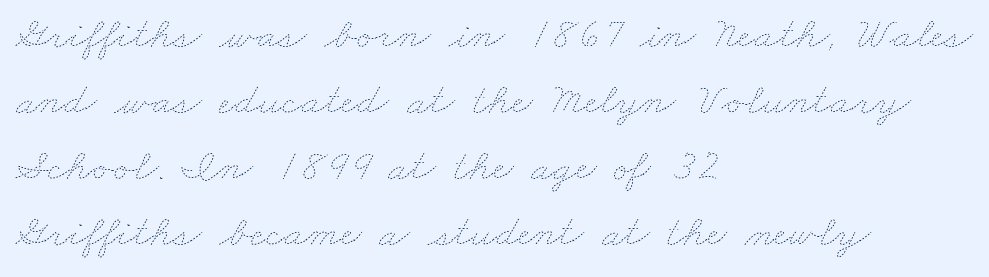
Q: Is the text bold? A: No.
Q: Is the text underlined? A: No.
Q: How is the paragraph aligned? A: Left-aligned.
Q: Is the spacing between letters normal or unusually wide? A: Normal.
Q: Is the spacing between lines tight, normal or loose? A: Normal.
Q: Width (condensed, normal, or wide)? A: Wide.
Q: Stroke contrast? A: Low.
Q: x-height? A: Small.
Q: Monospaced? A: No.
